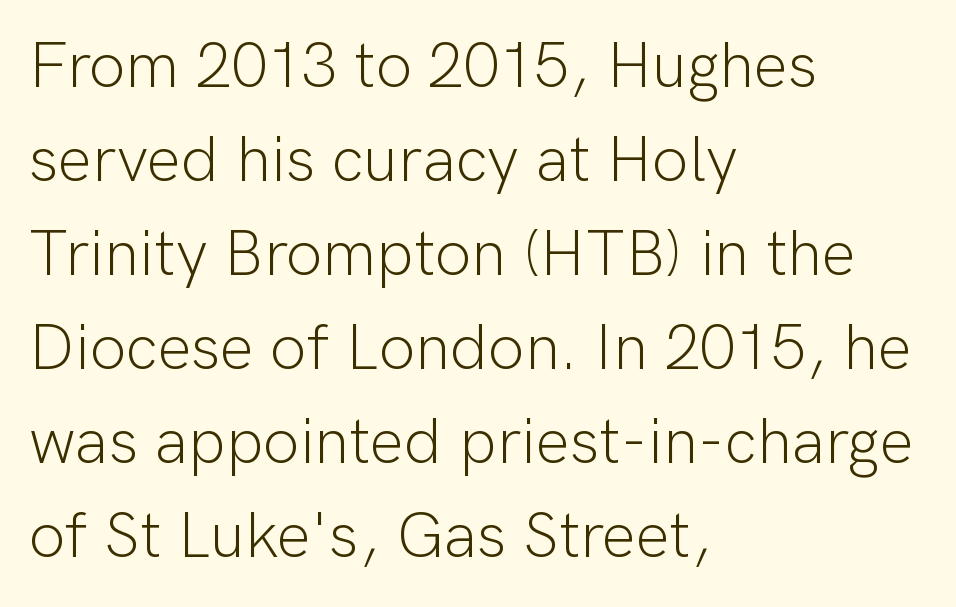
{"serif": "no", "italic": "no", "bold": "no", "weight": "light", "width": "normal", "stroke_contrast": "low", "x_height": "medium", "monospaced": "no", "underline": "no", "align": "left", "line_spacing": "normal", "line_spacing_ratio": 1.47, "letter_spacing": "normal", "letter_spacing_em": 0.0, "glyph_px": 64}
